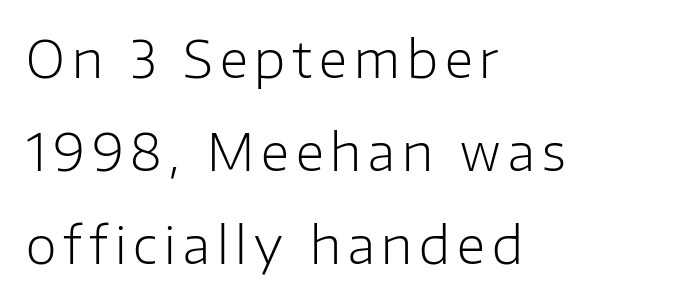
Q: Is the text bold? A: No.
Q: Is the text italic (slanted)? A: No, it is upright.
Q: Is the typeface a serif or a sans-serif typeface? A: Sans-serif.
Q: Is the text underlined? A: No.
Q: How is the paragraph aligned? A: Left-aligned.
Q: Width (condensed, normal, or wide)? A: Normal.
Q: Stroke contrast? A: Low.
Q: x-height? A: Medium.
Q: Monospaced? A: No.
